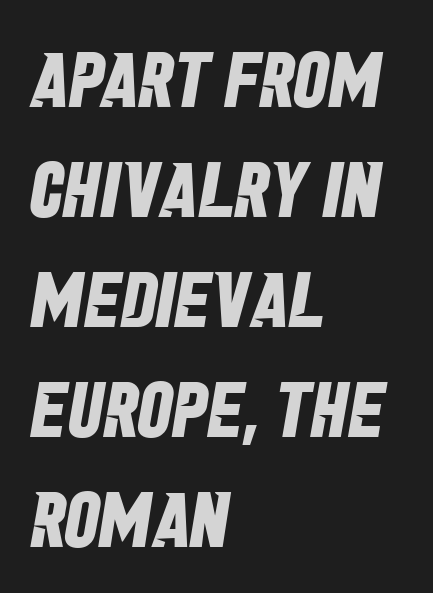
The image shows 78 px bold, condensed sans-serif type; set left-aligned, normal line spacing (1.41x), normal letter spacing, not underlined; low stroke contrast and a large x-height.
